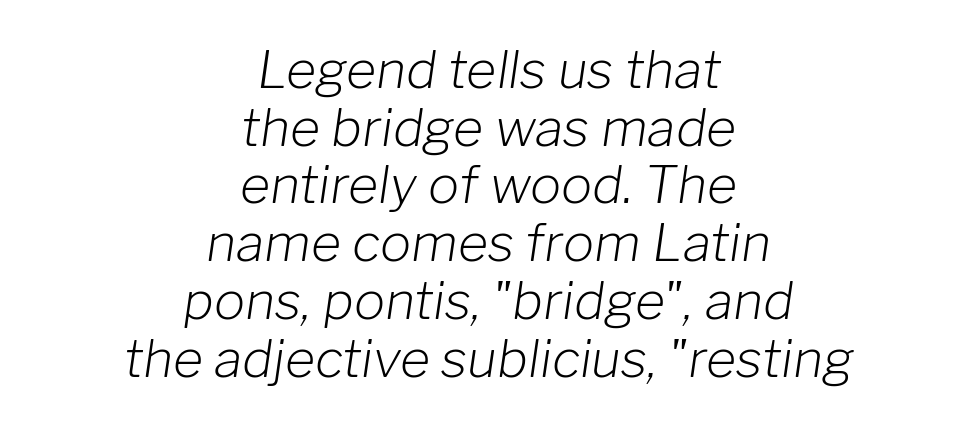
Q: Is the text bold? A: No.
Q: Is the text italic (slanted)? A: Yes, it leans right by about 8 degrees.
Q: Is the text underlined? A: No.
Q: How is the paragraph aligned? A: Centered.
Q: Is the spacing between letters normal or unusually wide? A: Normal.
Q: Is the spacing between lines tight, normal or loose? A: Tight.
Q: Width (condensed, normal, or wide)? A: Normal.
Q: Stroke contrast? A: Low.
Q: x-height? A: Medium.
Q: Monospaced? A: No.
